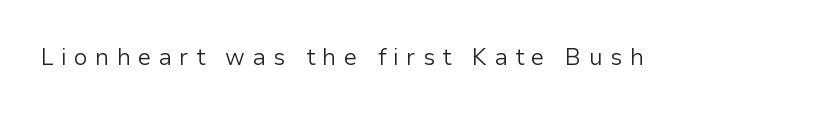
The image shows 23 px text type, upright; set unusually wide letter spacing (+0.31 em), not underlined.
